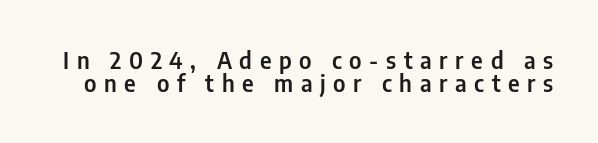
This is roman type, the default non-slanted kind. Cramped leading. Words float on clear page, feet unadorned. Is the letter spacing exaggerated? Yes — the characters are pushed far apart.
